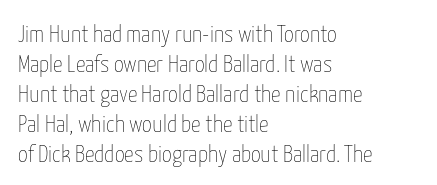
{"italic": "no", "bold": "no", "underline": "no", "align": "left", "line_spacing": "normal", "line_spacing_ratio": 1.25, "letter_spacing": "normal", "letter_spacing_em": 0.0, "glyph_px": 24}
